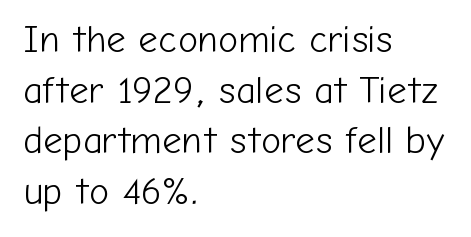
{"serif": "no", "italic": "no", "bold": "no", "weight": "light", "width": "normal", "stroke_contrast": "low", "x_height": "medium", "monospaced": "no", "underline": "no", "align": "left", "line_spacing": "normal", "line_spacing_ratio": 1.33, "letter_spacing": "normal", "letter_spacing_em": 0.0, "glyph_px": 38}
